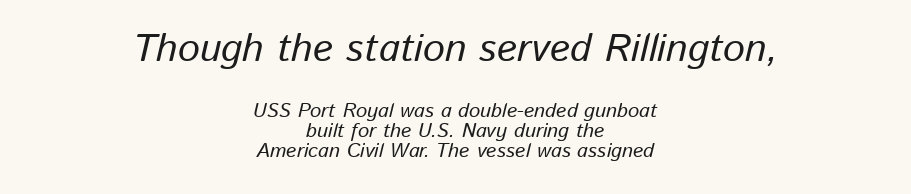
Each letter keeps its own natural width here, so spacing adapts to shape. In terms of posture, this sample is oblique. Unmarked baselines from the first word to the last. Successive baselines arrive quickly, one right under another. No extra tracking has been applied to these lines. The lines in this sample share a center point and differ in where they start and stop.
